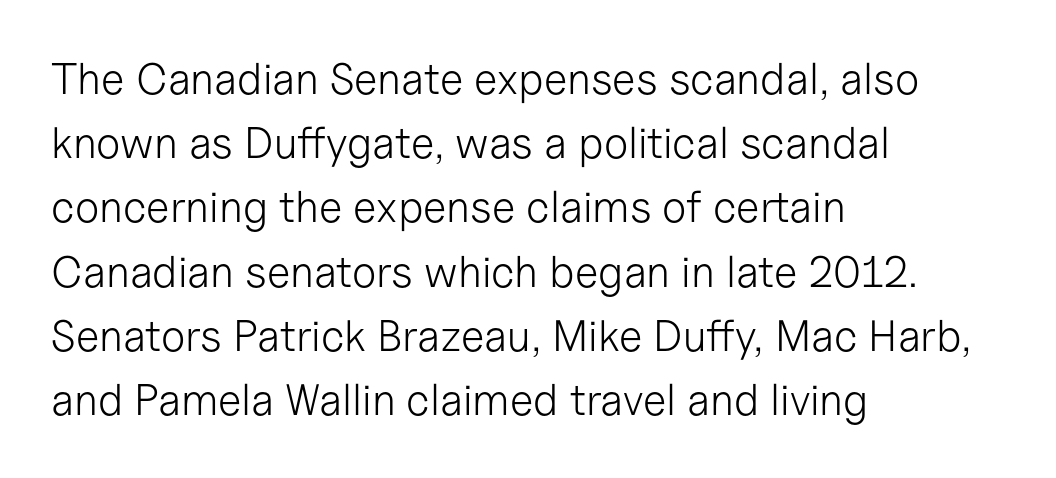
Q: Is the text bold? A: No.
Q: Is the text italic (slanted)? A: No, it is upright.
Q: Is the typeface a serif or a sans-serif typeface? A: Sans-serif.
Q: Is the text underlined? A: No.
Q: How is the paragraph aligned? A: Left-aligned.
Q: Is the spacing between letters normal or unusually wide? A: Normal.
Q: Is the spacing between lines tight, normal or loose? A: Normal.
Q: Width (condensed, normal, or wide)? A: Normal.
Q: Stroke contrast? A: Low.
Q: x-height? A: Medium.
Q: Monospaced? A: No.
